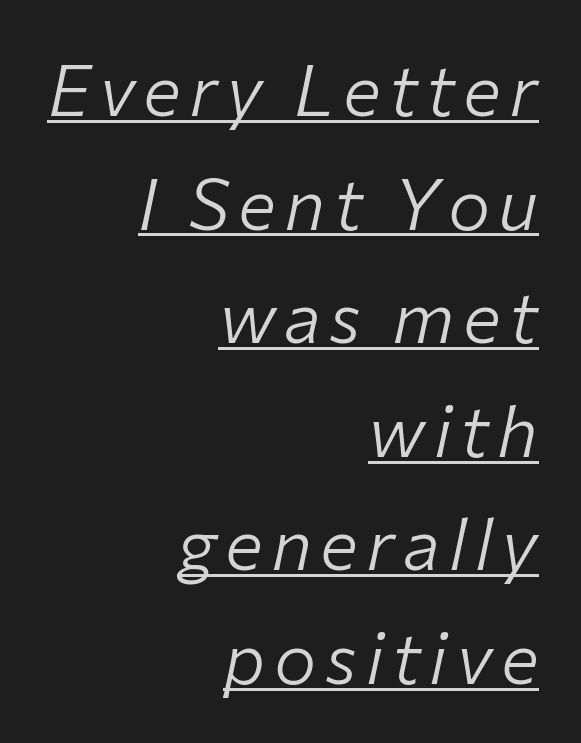
The image shows 71 px light type, italic (leaning right); set right-aligned, normal line spacing (1.6x), underlined; low stroke contrast and a medium x-height.
